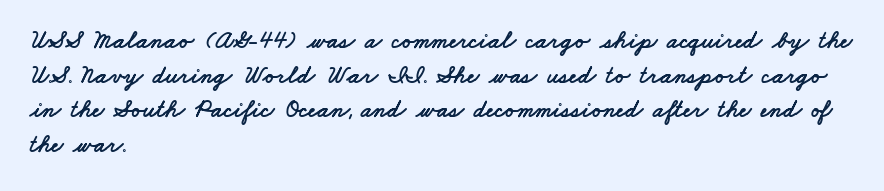
Q: Is the text underlined? A: No.
Q: How is the paragraph aligned? A: Left-aligned.
Q: Is the spacing between letters normal or unusually wide? A: Normal.
Q: Is the spacing between lines tight, normal or loose? A: Normal.
